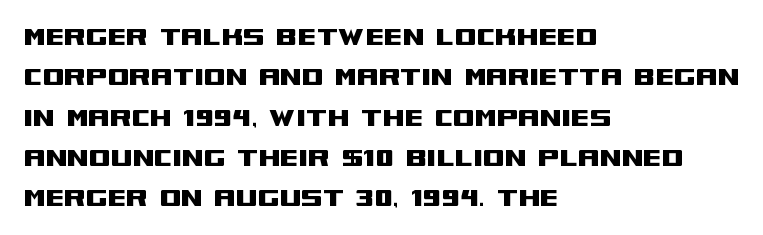
The image shows 31 px wide sans-serif type, upright; set left-aligned, normal line spacing (1.3x), normal letter spacing, not underlined; medium stroke contrast and a large x-height.
